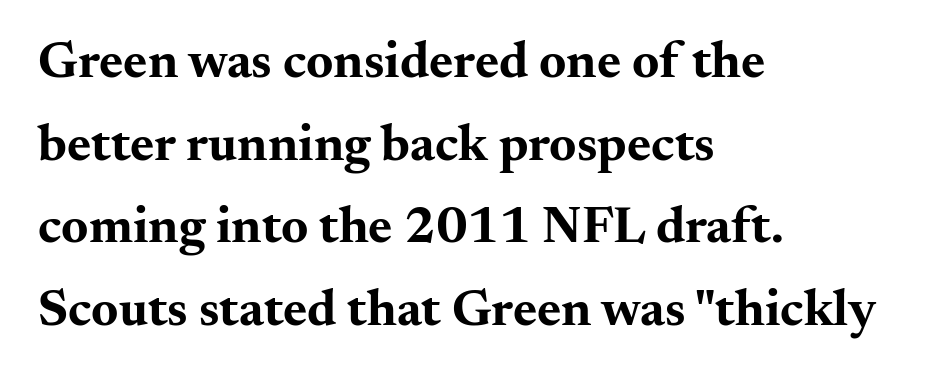
In terms of posture, this sample is upright. A clean baseline with only descenders dipping below it. As a designer I'd log this as weight 700, bold. Leftover space on each line is placed entirely after the last word. The letters advance in unequal steps, a hallmark of proportional type.
